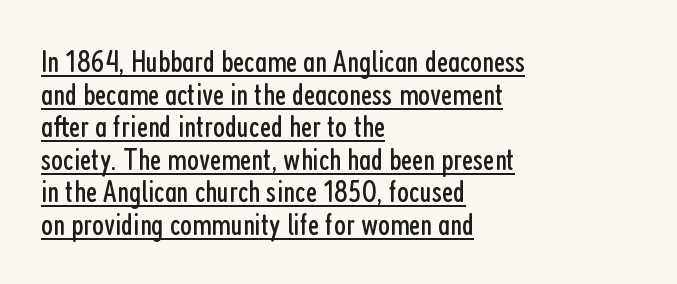
Q: Is the text bold? A: No.
Q: Is the text italic (slanted)? A: No, it is upright.
Q: Is the typeface a serif or a sans-serif typeface? A: Sans-serif.
Q: Is the text underlined? A: Yes.
Q: How is the paragraph aligned? A: Left-aligned.
Q: Is the spacing between letters normal or unusually wide? A: Normal.
Q: Is the spacing between lines tight, normal or loose? A: Tight.
Q: Width (condensed, normal, or wide)? A: Condensed.
Q: Stroke contrast? A: Low.
Q: x-height? A: Medium.
Q: Monospaced? A: No.
